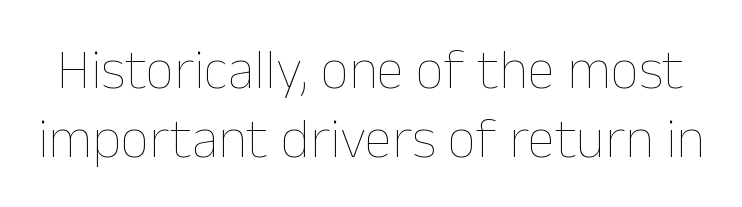
The image shows 56 px thin type, upright; set line spacing 1.24x, normal letter spacing, not underlined; low stroke contrast and a medium x-height.
